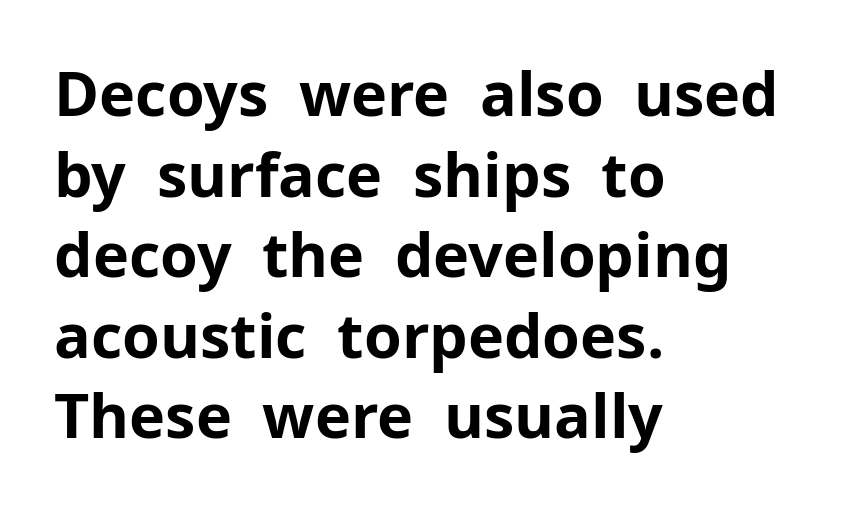
Q: Is the text bold? A: Yes.
Q: Is the text italic (slanted)? A: No, it is upright.
Q: Is the typeface a serif or a sans-serif typeface? A: Sans-serif.
Q: Is the text underlined? A: No.
Q: How is the paragraph aligned? A: Left-aligned.
Q: Is the spacing between letters normal or unusually wide? A: Normal.
Q: Is the spacing between lines tight, normal or loose? A: Normal.
Q: Width (condensed, normal, or wide)? A: Normal.
Q: Stroke contrast? A: Low.
Q: x-height? A: Medium.
Q: Monospaced? A: No.
